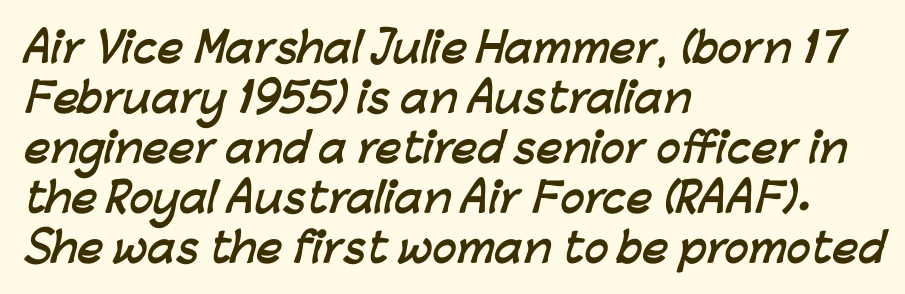
Underlining? Definitely not there. The face used here has the dense, thick strokes of a bold. Each line starts at the same left margin while the right side varies. The passage shown stacks its lines at a standard gap. Varying glyph widths throughout — classic text-font behaviour. The rendering shows plain stroke endings on the letterforms — a sans-serif design.
